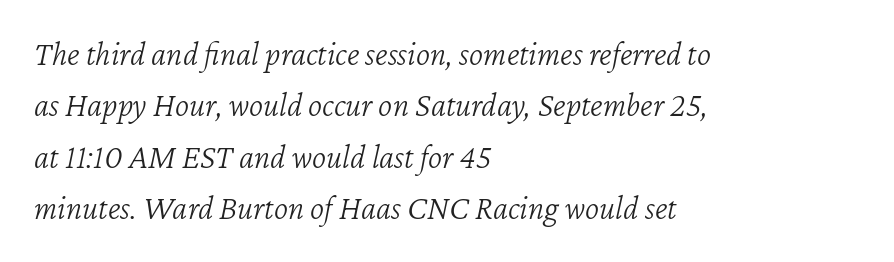
Q: Is the text bold? A: No.
Q: Is the text italic (slanted)? A: Yes, it leans right by about 12 degrees.
Q: Is the text underlined? A: No.
Q: How is the paragraph aligned? A: Left-aligned.
Q: Is the spacing between letters normal or unusually wide? A: Normal.
Q: Is the spacing between lines tight, normal or loose? A: Normal.
Q: Width (condensed, normal, or wide)? A: Normal.
Q: Stroke contrast? A: Low.
Q: x-height? A: Medium.
Q: Monospaced? A: No.
